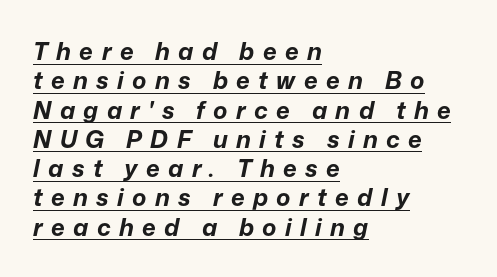
Does the weight exceed regular? Yes, all the way to bold. If you drew a ruler down the left edge, every line would touch it. When letters slant like this, we call the style italic. Substantial extra tracking has been applied to these lines. A rule runs beneath these lines of type.
